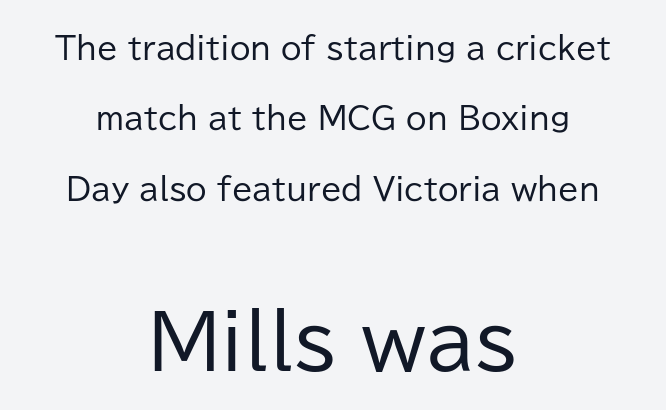
Q: Is the text bold? A: No.
Q: Is the text italic (slanted)? A: No, it is upright.
Q: Is the typeface a serif or a sans-serif typeface? A: Sans-serif.
Q: Is the text underlined? A: No.
Q: How is the paragraph aligned? A: Centered.
Q: Is the spacing between letters normal or unusually wide? A: Normal.
Q: Is the spacing between lines tight, normal or loose? A: Loose.
Q: Which block of text is set in a larger size, the first (top) or the second (bottom)? A: The second (bottom) one.
Q: Width (condensed, normal, or wide)? A: Normal.
Q: Stroke contrast? A: Low.
Q: x-height? A: Medium.
Q: Monospaced? A: No.
